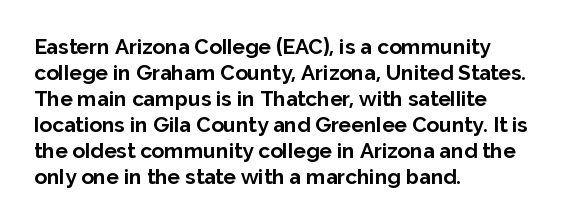
Q: Is the text bold? A: Yes.
Q: Is the text italic (slanted)? A: No, it is upright.
Q: Is the text underlined? A: No.
Q: How is the paragraph aligned? A: Left-aligned.
Q: Is the spacing between letters normal or unusually wide? A: Normal.
